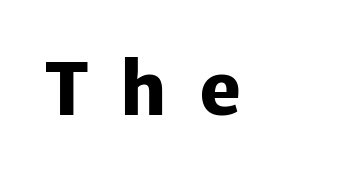
{"serif": "no", "italic": "no", "bold": "yes", "weight": "heavy", "width": "normal", "stroke_contrast": "low", "x_height": "medium", "monospaced": "no", "underline": "no", "letter_spacing": "wide", "letter_spacing_em": 0.45, "glyph_px": 71}
